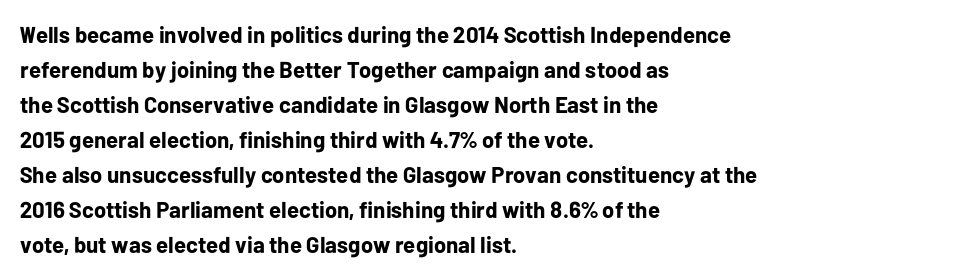
The image shows 23 px bold type, upright; set left-aligned, normal line spacing (1.52x), normal letter spacing, not underlined.
